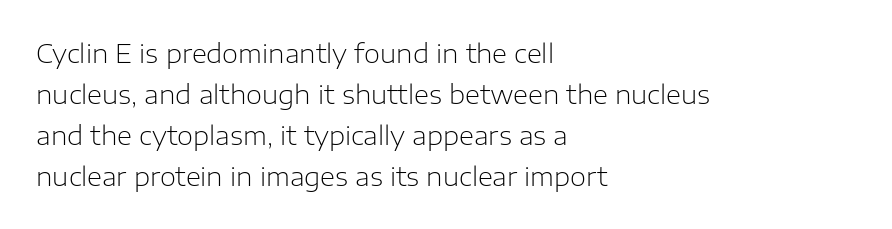
The image shows 26 px text type, upright; set left-aligned, normal line spacing (1.58x), normal letter spacing, not underlined.
